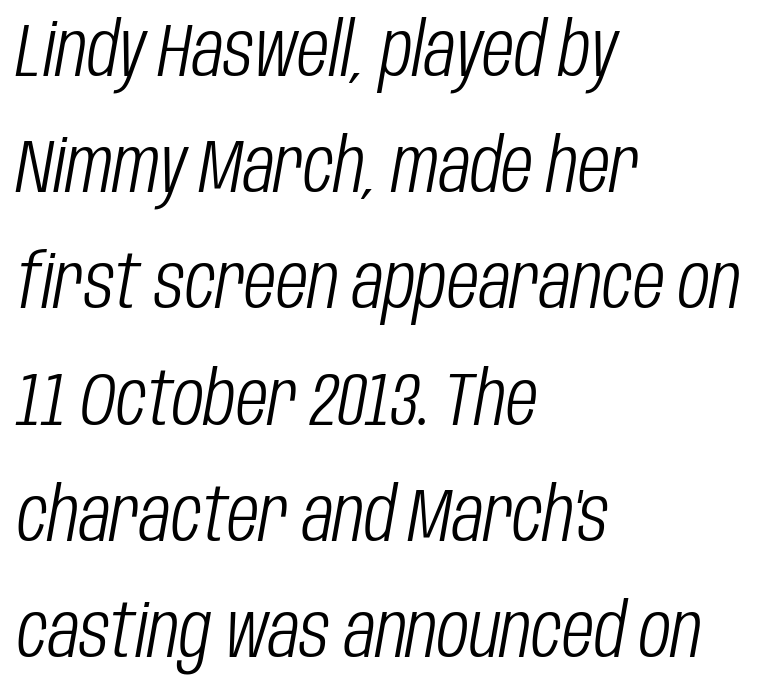
The image shows 74 px light, condensed type, italic (leaning right); set left-aligned, normal line spacing (1.57x), normal letter spacing, not underlined; low stroke contrast and a large x-height.
